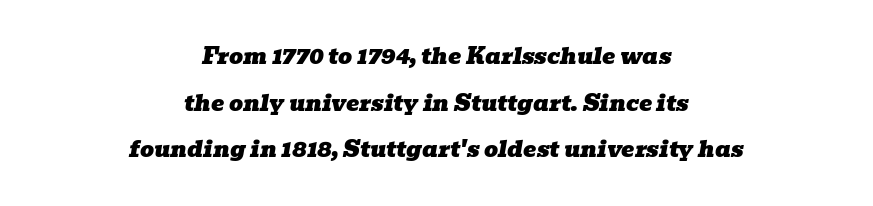
The image shows 22 px text type, italic (leaning right); set centered, loose line spacing (2.12x), normal letter spacing, not underlined.
